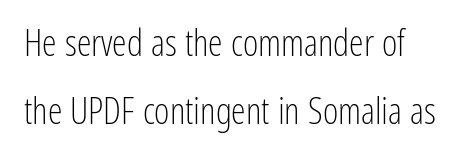
The letters stand upright; this is a roman face. The letters advance in unequal steps, a hallmark of proportional type. Each line starts at the same left margin while the right side varies. Type without underlining.
